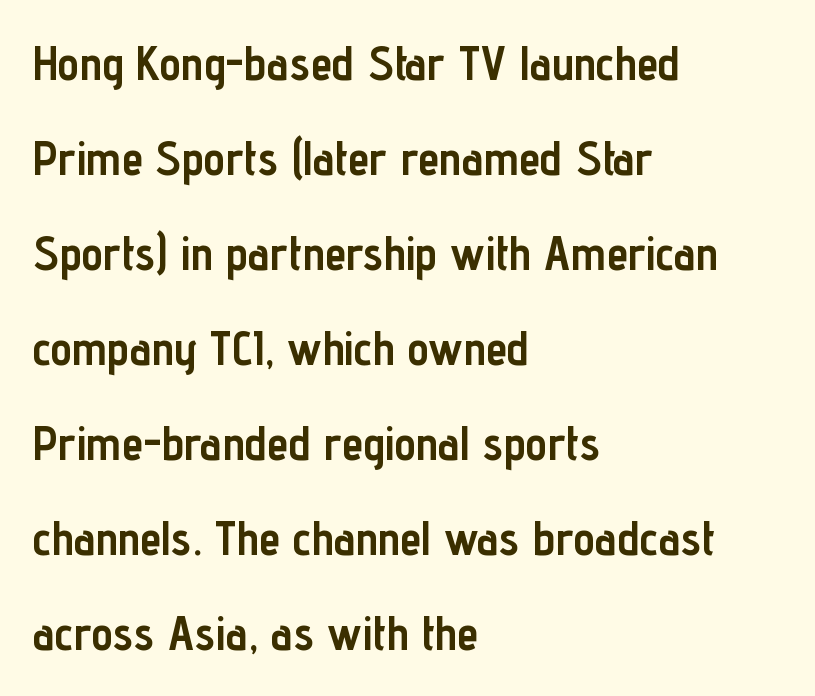
Q: Is the text bold? A: Yes.
Q: Is the text italic (slanted)? A: No, it is upright.
Q: Is the typeface a serif or a sans-serif typeface? A: Sans-serif.
Q: Is the text underlined? A: No.
Q: How is the paragraph aligned? A: Left-aligned.
Q: Is the spacing between letters normal or unusually wide? A: Normal.
Q: Is the spacing between lines tight, normal or loose? A: Loose.
Q: Width (condensed, normal, or wide)? A: Condensed.
Q: Stroke contrast? A: Low.
Q: x-height? A: Medium.
Q: Monospaced? A: No.
